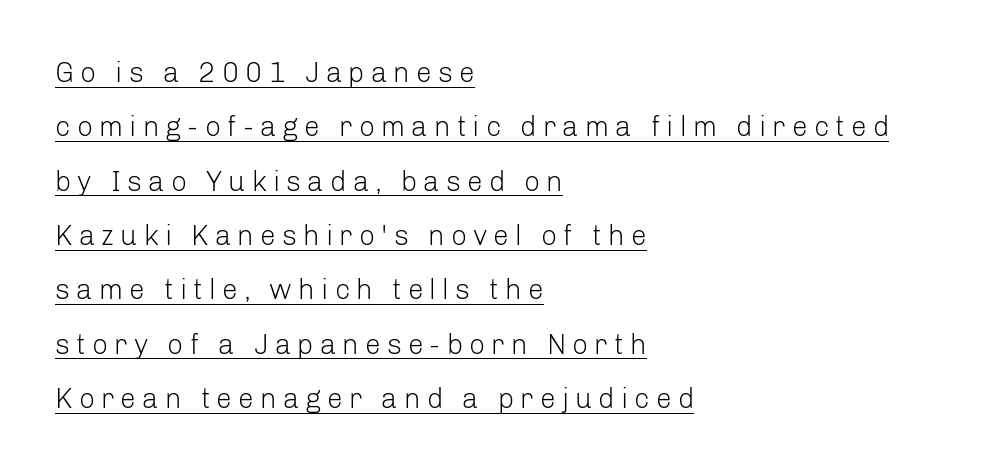
How would I describe the line gaps? Wide and relaxed. Underlined type. Stroke terminals: plain, sans-serif. No chunkiness to these letters — they're not bold. Posture: straight, roman, zero tilt.
